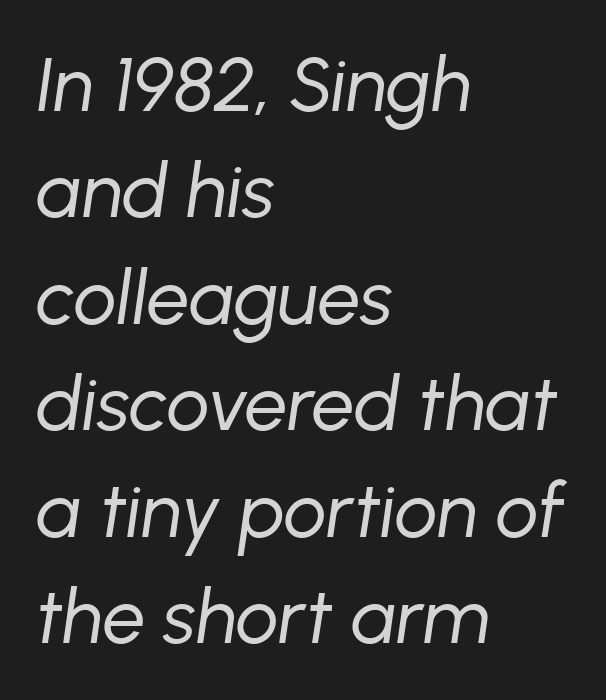
The image shows 76 px regular-weight type, italic (leaning right); set left-aligned, normal line spacing (1.4x), normal letter spacing, not underlined; low stroke contrast and a medium x-height.
